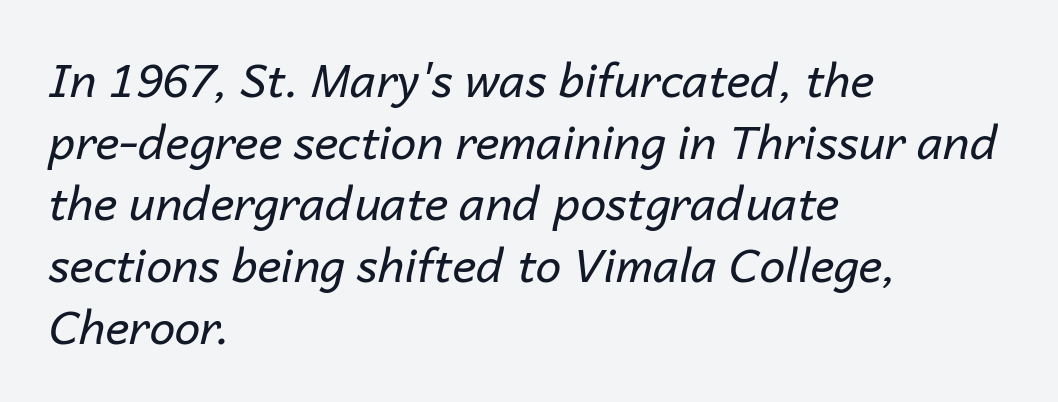
This rendering leaves character spacing at its baseline value. A quiet, ordinary-to-light weight characterises the typeface. The passage shown is typed in a proportional face where columns would drift. Regular leading. Each row of text sits above clean, open space. Compared with a centered layout, this one pins lines to the left instead.
